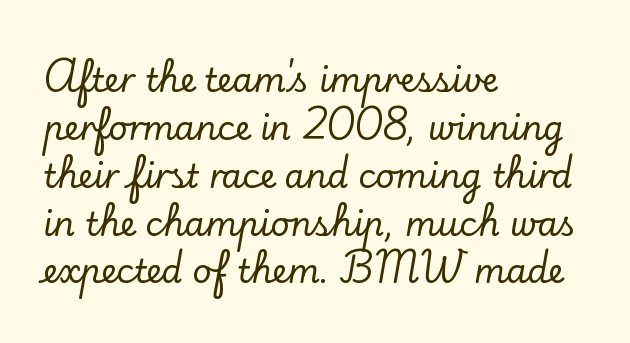
The image shows 33 px serif type; set left-aligned, normal line spacing (1.45x), normal letter spacing, not underlined; low stroke contrast and a small x-height.
